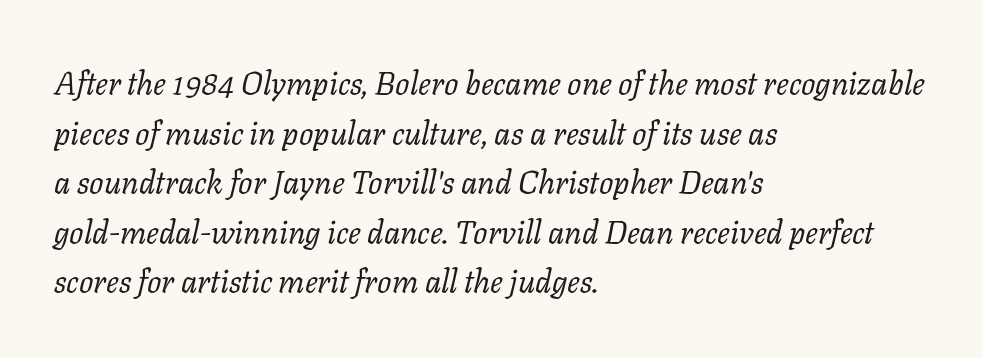
{"serif": "yes", "italic": "yes", "lean": "right", "slant_degrees": 11, "bold": "no", "weight": "regular", "width": "normal", "stroke_contrast": "low", "x_height": "medium", "monospaced": "no", "underline": "no", "align": "left", "line_spacing": "normal", "line_spacing_ratio": 1.55, "letter_spacing": "normal", "letter_spacing_em": 0.0, "glyph_px": 32}
